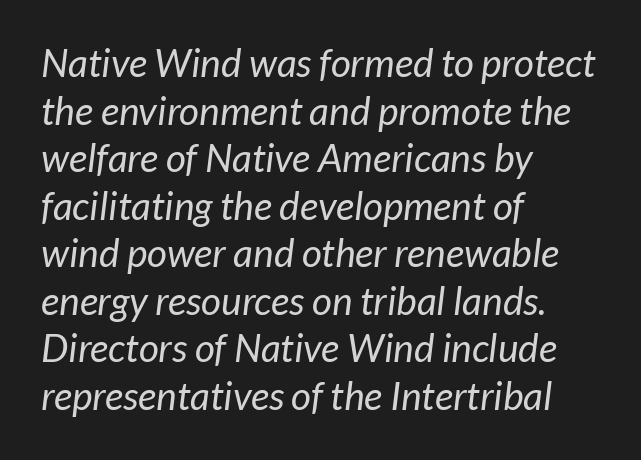
Q: Is the text bold? A: No.
Q: Is the typeface a serif or a sans-serif typeface? A: Sans-serif.
Q: Is the text underlined? A: No.
Q: How is the paragraph aligned? A: Left-aligned.
Q: Is the spacing between letters normal or unusually wide? A: Normal.
Q: Width (condensed, normal, or wide)? A: Normal.
Q: Stroke contrast? A: Low.
Q: x-height? A: Medium.
Q: Monospaced? A: No.
